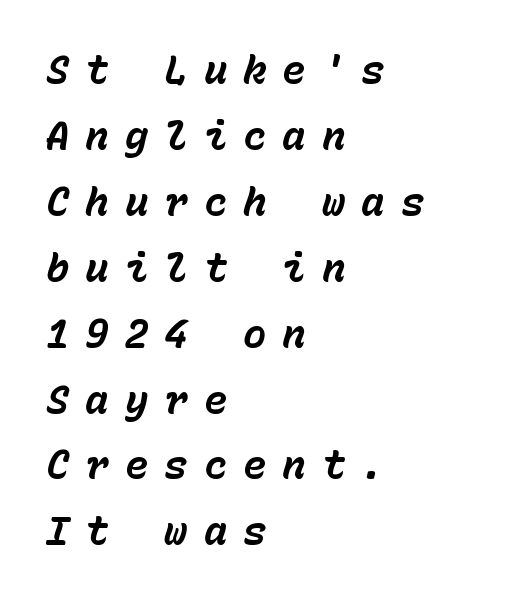
The axis of the letterforms is tilted away from vertical. Spacing between characters has been opened up far beyond the box default. The designer left line spacing at the default. Plain, unruled lines of type. A typesetter would call this monospace, since all characters share one set width.
